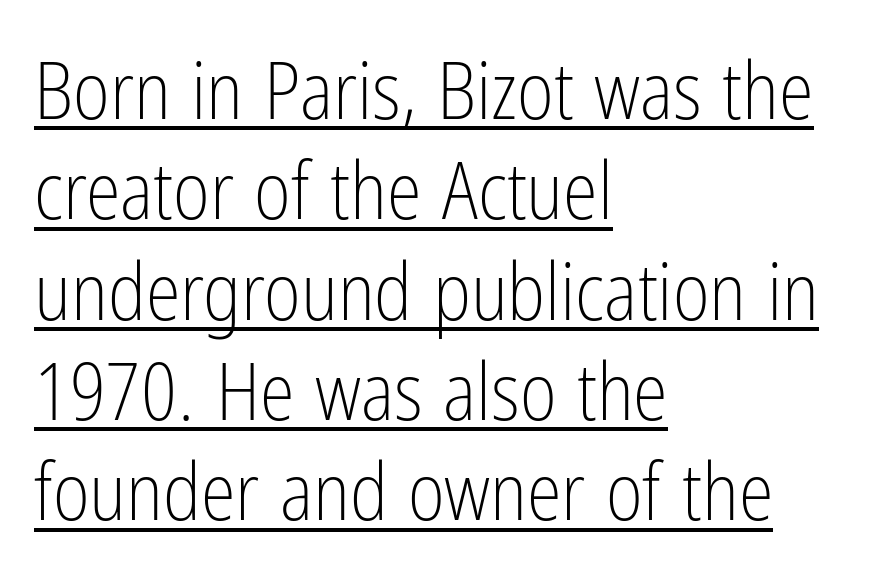
{"serif": "no", "italic": "no", "bold": "no", "weight": "light", "width": "condensed", "stroke_contrast": "low", "x_height": "medium", "monospaced": "no", "underline": "yes", "align": "left", "line_spacing": "normal", "line_spacing_ratio": 1.27, "letter_spacing": "normal", "letter_spacing_em": 0.0, "glyph_px": 79}
